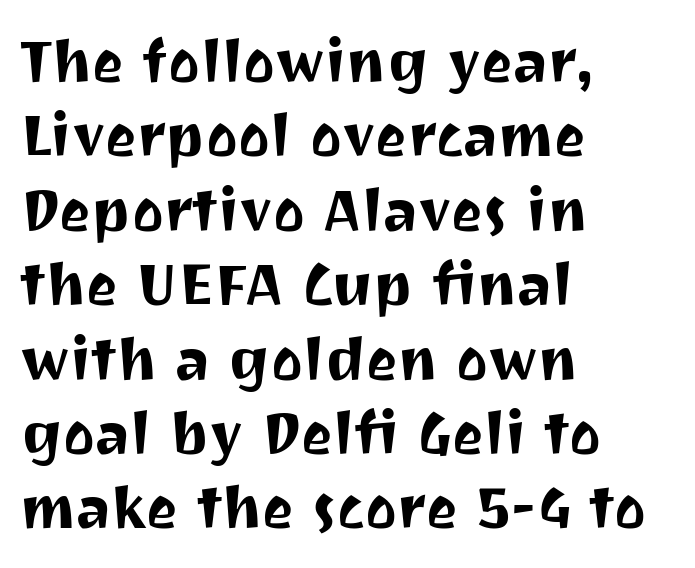
{"serif": "no", "italic": "no", "width": "normal", "stroke_contrast": "medium", "x_height": "medium", "monospaced": "no", "underline": "no", "align": "left", "line_spacing_ratio": 1.24, "letter_spacing": "normal", "letter_spacing_em": 0.0, "glyph_px": 60}
